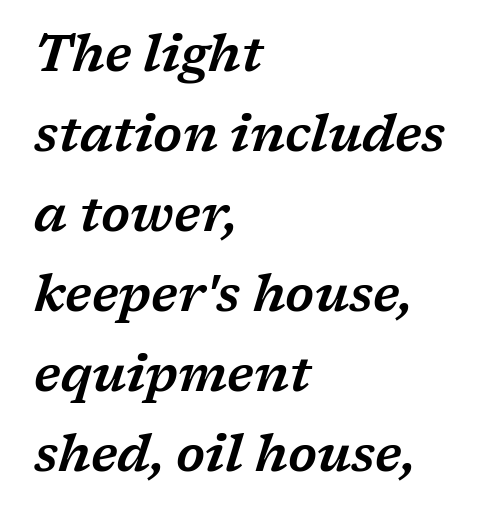
{"serif": "yes", "italic": "yes", "lean": "right", "slant_degrees": 17, "width": "wide", "stroke_contrast": "low", "x_height": "medium", "monospaced": "no", "underline": "no", "align": "left", "line_spacing": "normal", "line_spacing_ratio": 1.6, "letter_spacing": "normal", "letter_spacing_em": 0.0, "glyph_px": 50}
